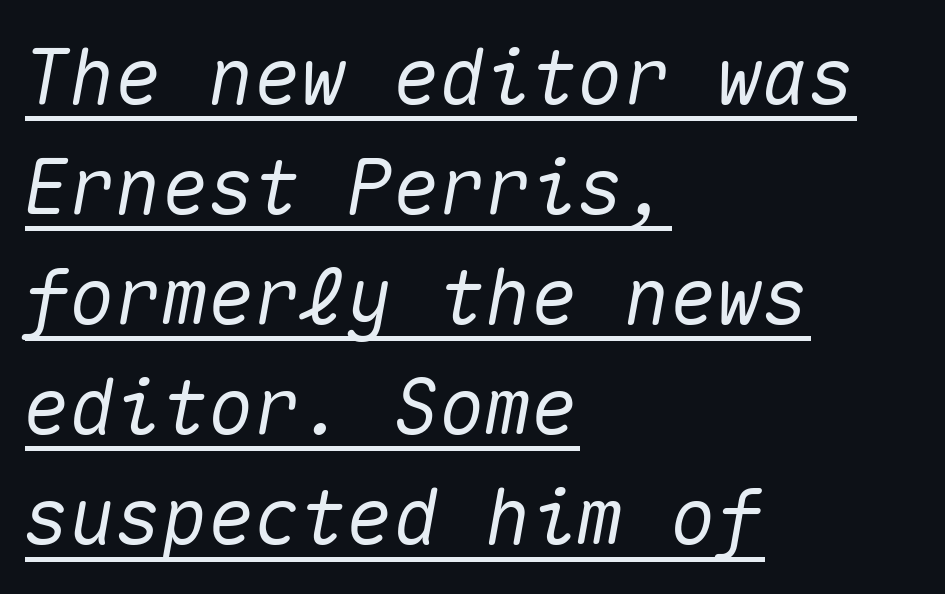
Caption: multi-line text, flush left, ragged right. Baseline-to-baseline distance is the conventional proportion of letter height. Somebody hit Ctrl+U on this one — the words are underlined. Italic? Definitely — the glyphs are oblique. Nobody touched the tracking dial on this one.
